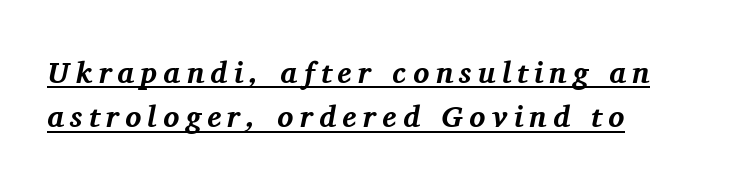
Is this a fixed-width face? No — the glyphs have proportional, varying widths. The paragraph shown leans on its left margin. The characters display serif detailing at their extremities. Emphasis by weight is at full strength: bold.
